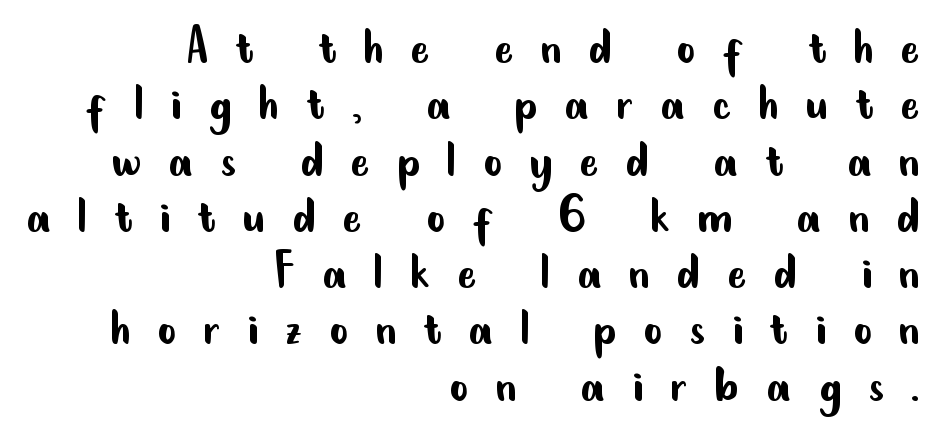
The image shows 58 px regular-weight, condensed sans-serif type, upright; set right-aligned, tight line spacing (0.97x), unusually wide letter spacing (+0.46 em), not underlined; low stroke contrast and a small x-height.
